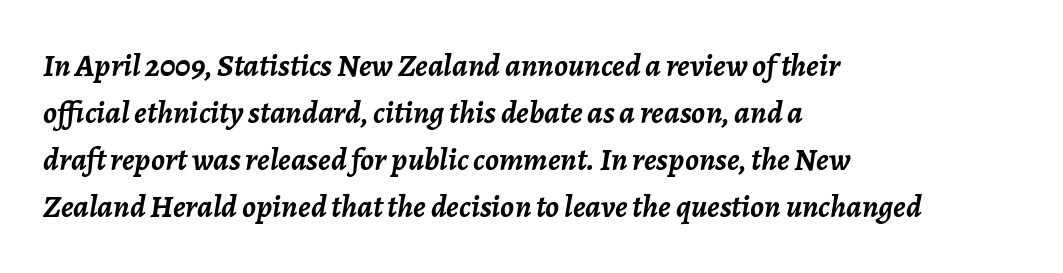
Q: Is the text bold? A: Yes.
Q: Is the text italic (slanted)? A: Yes, it leans right by about 7 degrees.
Q: Is the text underlined? A: No.
Q: How is the paragraph aligned? A: Left-aligned.
Q: Is the spacing between letters normal or unusually wide? A: Normal.
Q: Is the spacing between lines tight, normal or loose? A: Normal.
Q: Width (condensed, normal, or wide)? A: Normal.
Q: Stroke contrast? A: Low.
Q: x-height? A: Medium.
Q: Monospaced? A: No.
